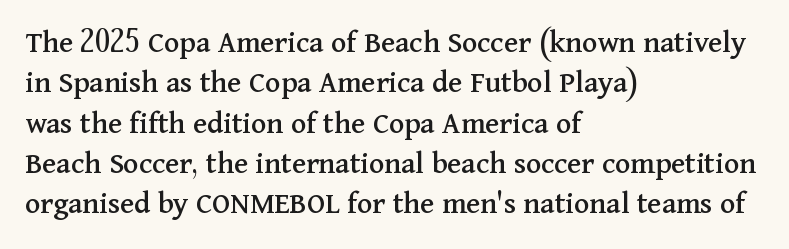
Q: Is the text italic (slanted)? A: No, it is upright.
Q: Is the typeface a serif or a sans-serif typeface? A: Serif.
Q: Is the text underlined? A: No.
Q: How is the paragraph aligned? A: Left-aligned.
Q: Is the spacing between letters normal or unusually wide? A: Normal.
Q: Is the spacing between lines tight, normal or loose? A: Normal.
Q: Width (condensed, normal, or wide)? A: Normal.
Q: Stroke contrast? A: Medium.
Q: x-height? A: Medium.
Q: Monospaced? A: No.
